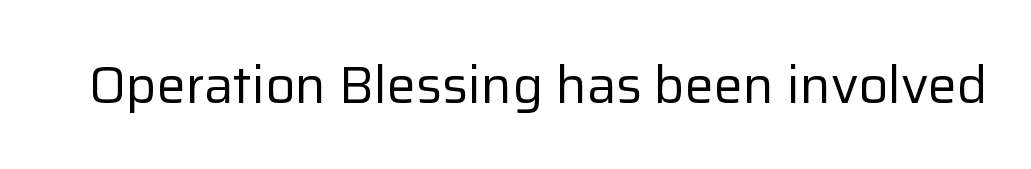
The image shows 52 px regular-weight sans-serif type, upright; set normal letter spacing, not underlined; low stroke contrast and a medium x-height.
